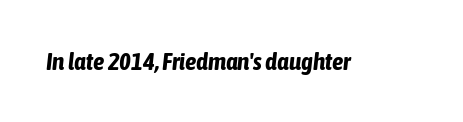
Default kerning and tracking; the words read as compact shapes. Notice how the stems are inclined rather than vertical — that's the hallmark of italics. Plain, unruled lines of type. Heavy, bold letterforms.
